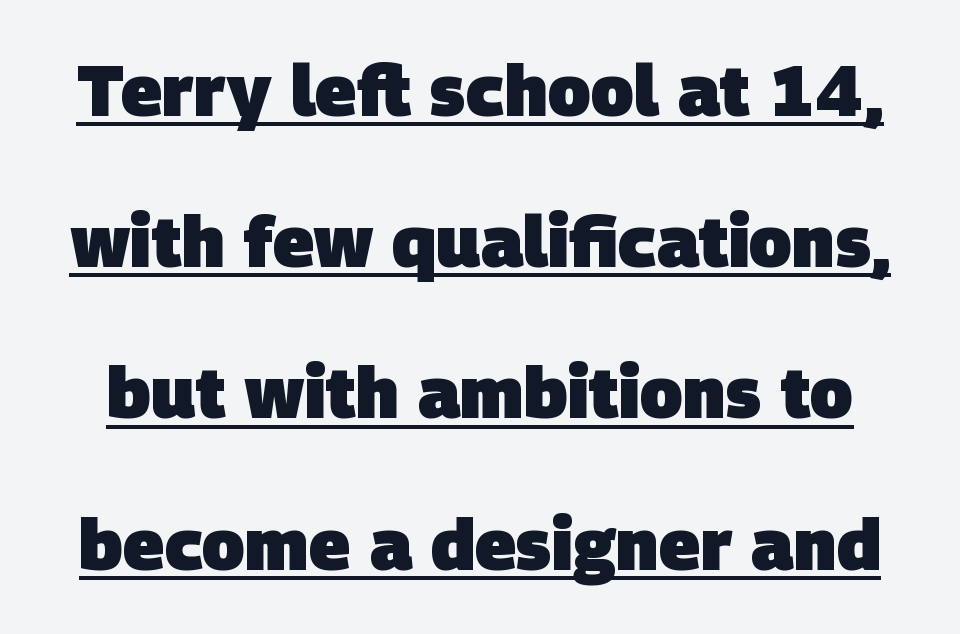
The text was rendered using a sans face with plain stroke endings. Students, note that the glyphs here touch the page at normal intervals. Students, observe: this is what heavily led, spacious text looks like. Somebody hit Ctrl+U on this one — the words are underlined. Bold? Absolutely — the strokes are thick and heavy.
